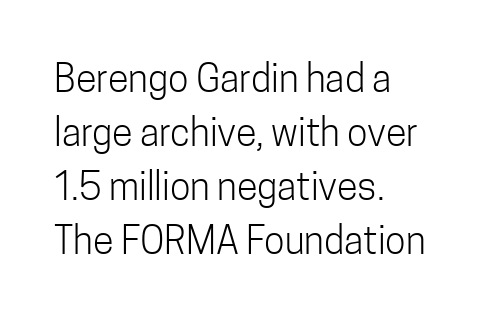
Varying glyph widths throughout — classic text-font behaviour. Leftover space on each line is placed entirely after the last word. The weight tops out at a normal text grade. Glance below the letters and you will spot only blank space. Nope, not italic — everything's standing straight.
